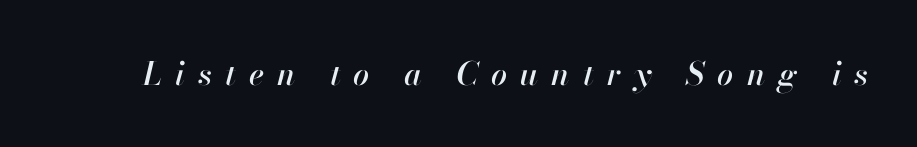
Words float on clear page, feet unadorned. Spacing verdict: proportional, widths tailored to each character. It's the slanting kind of type. Tracking here is generous; glyphs stand well apart from one another.
